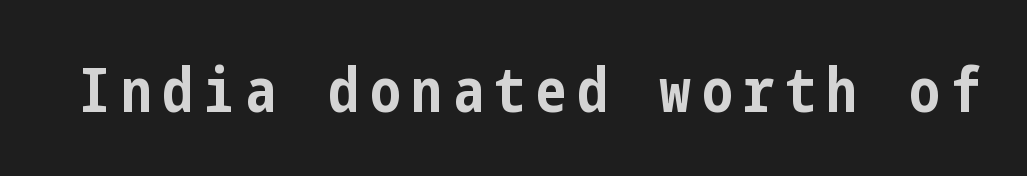
Q: Is the text bold? A: Yes.
Q: Is the text italic (slanted)? A: No, it is upright.
Q: Is the typeface a serif or a sans-serif typeface? A: Sans-serif.
Q: Is the text underlined? A: No.
Q: Width (condensed, normal, or wide)? A: Condensed.
Q: Stroke contrast? A: Low.
Q: x-height? A: Medium.
